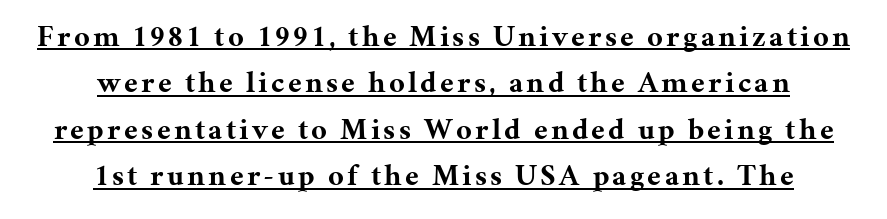
Q: Is the text bold? A: Yes.
Q: Is the text italic (slanted)? A: No, it is upright.
Q: Is the typeface a serif or a sans-serif typeface? A: Serif.
Q: Is the text underlined? A: Yes.
Q: How is the paragraph aligned? A: Centered.
Q: Is the spacing between lines tight, normal or loose? A: Normal.
Q: Width (condensed, normal, or wide)? A: Normal.
Q: Stroke contrast? A: Medium.
Q: x-height? A: Medium.
Q: Monospaced? A: No.
